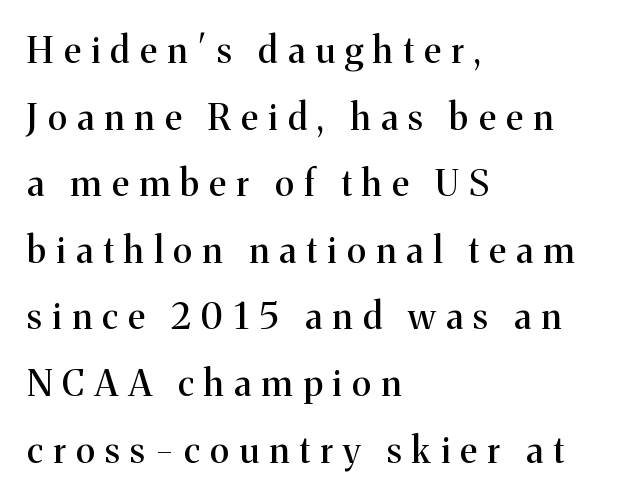
{"serif": "yes", "italic": "no", "width": "normal", "stroke_contrast": "medium", "x_height": "medium", "monospaced": "no", "underline": "no", "align": "left", "line_spacing_ratio": 1.85, "letter_spacing": "wide", "letter_spacing_em": 0.29, "glyph_px": 36}
